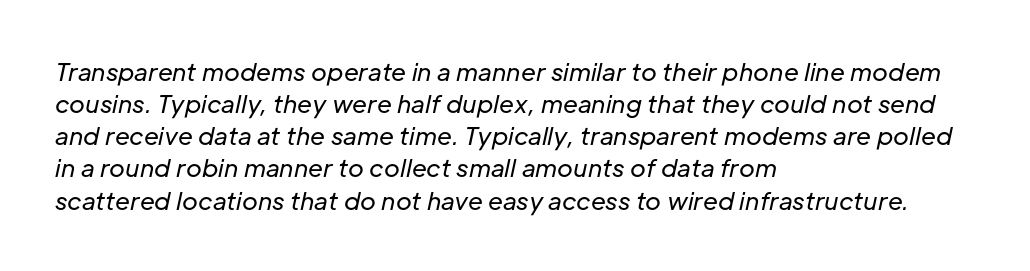
Emphasis-style slanted type is in use. Teacher's note: observe the even left margin — that is flush-left alignment. Check under the words: just untouched page. This is not heavy type; no bold has been used. Standard letterfit; no display-style spreading of the glyphs.
